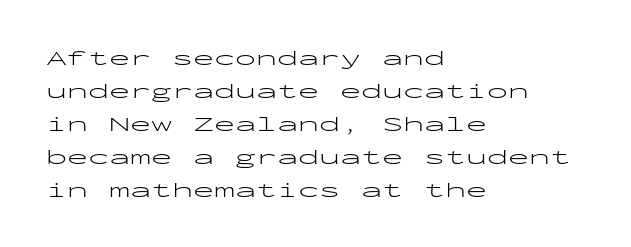
No italicization has been applied; the sample stays upright. This rendering features lettering with no underline. Summary of weight: not heavy and not bold. The typesetter chose a ragged-right arrangement here. The vertical gap from one line to the next is medium.
